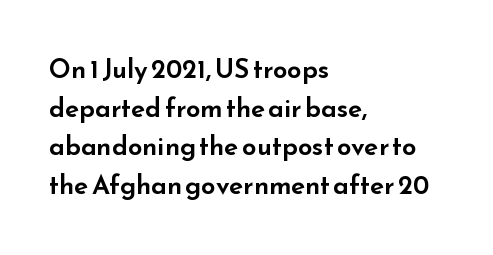
If you measured baseline to baseline, you'd find a middling distance. The line texture is even and compact thanks to regular tracking. Descender tails drop into unmarked territory. Posture: upright roman. Horizontally, the lines are justified to the leading edge only.
